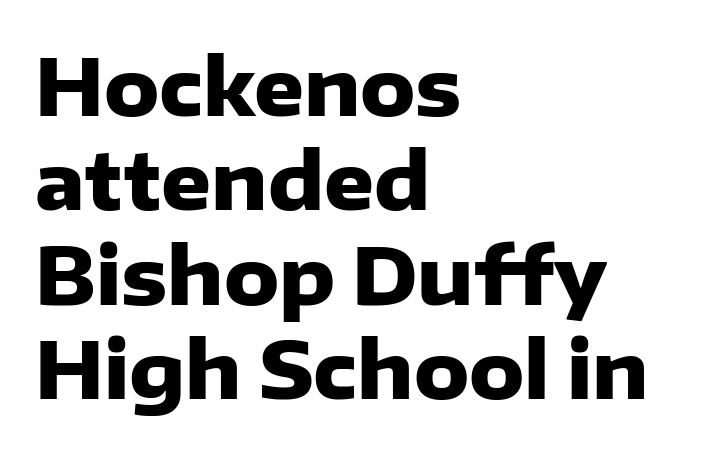
{"serif": "no", "italic": "no", "bold": "yes", "weight": "heavy", "width": "normal", "stroke_contrast": "low", "x_height": "medium", "monospaced": "no", "underline": "no", "align": "left", "line_spacing_ratio": 1.21, "letter_spacing": "normal", "letter_spacing_em": 0.0, "glyph_px": 78}
